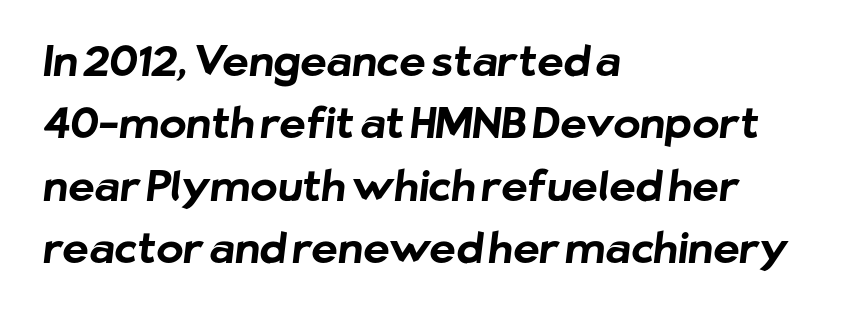
Characters follow at the spacing the type designer built in. The rendering uses natural spacing where letterforms have individual widths. The rendering anchors every line to the left-hand side. Lines of text with bare space underneath. Stroke thickness is high; the sample reads as a true bold.
